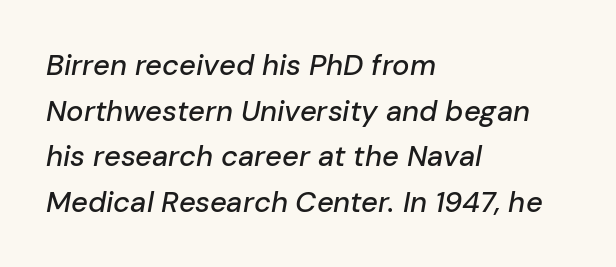
Varying glyph widths throughout — classic text-font behaviour. Underline: absent. The paragraph has a hard left edge and a soft right edge. The passage shown leans; its letterforms are oblique.
